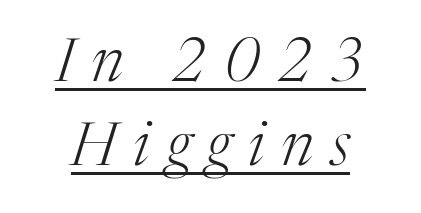
The image shows 60 px light serif type, italic (leaning right); set normal line spacing (1.4x), unusually wide letter spacing (+0.28 em), underlined; medium stroke contrast and a medium x-height.
